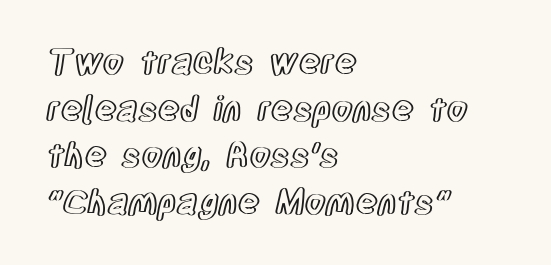
{"width": "condensed", "x_height": "large", "monospaced": "no", "underline": "no", "align": "left", "line_spacing": "normal", "line_spacing_ratio": 1.37, "letter_spacing": "normal", "letter_spacing_em": 0.0, "glyph_px": 34}
